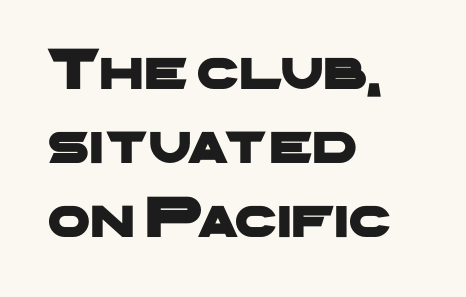
The image shows 60 px wide sans-serif type; set left-aligned, line spacing 1.23x, normal letter spacing, not underlined; low stroke contrast and a medium x-height.
